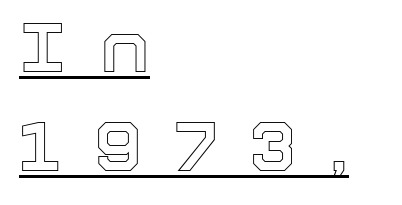
{"italic": "no", "width": "normal", "x_height": "medium", "monospaced": "no", "underline": "yes", "align": "left", "line_spacing": "normal", "line_spacing_ratio": 1.42, "letter_spacing": "wide", "letter_spacing_em": 0.48, "glyph_px": 70}
